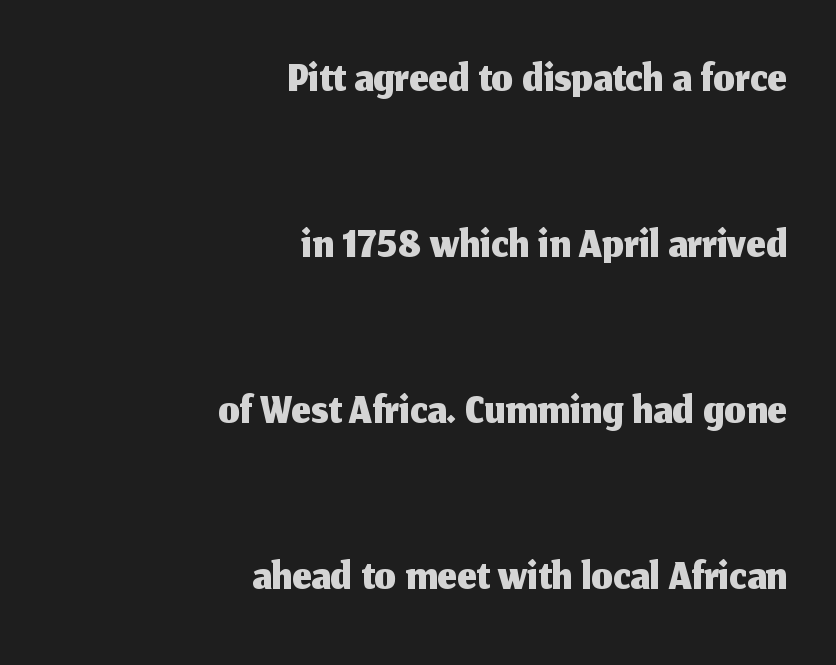
The image shows 68 px sans-serif type, upright; set right-aligned, loose line spacing (2.44x), normal letter spacing, not underlined; medium stroke contrast and a medium x-height.
